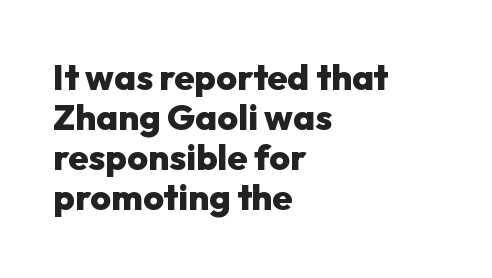
The image shows 36 px heavy sans-serif type, upright; set left-aligned, tight line spacing (1.11x), normal letter spacing, not underlined; low stroke contrast and a medium x-height.
